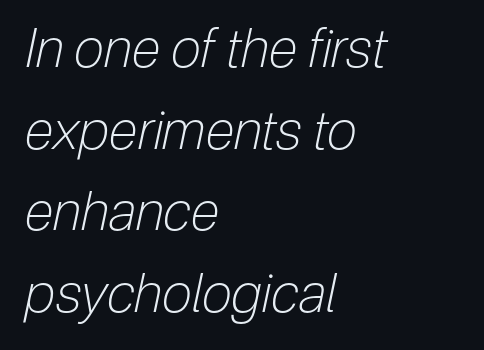
The image shows 54 px light, condensed type, italic (leaning right); set left-aligned, normal line spacing (1.51x), normal letter spacing, not underlined; low stroke contrast and a medium x-height.
